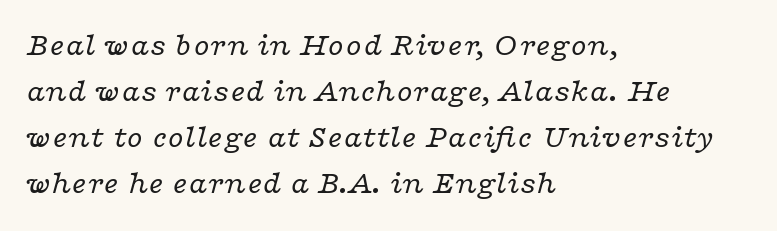
{"serif": "yes", "italic": "yes", "lean": "right", "slant_degrees": 16, "bold": "no", "weight": "regular", "width": "wide", "stroke_contrast": "low", "x_height": "medium", "monospaced": "no", "underline": "no", "align": "left", "line_spacing": "normal", "line_spacing_ratio": 1.44, "letter_spacing": "normal", "letter_spacing_em": 0.0, "glyph_px": 32}
